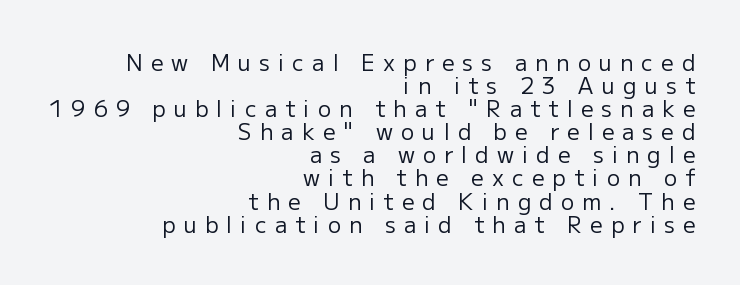
Q: Is the text bold? A: No.
Q: Is the text italic (slanted)? A: No, it is upright.
Q: Is the text underlined? A: No.
Q: How is the paragraph aligned? A: Right-aligned.
Q: Is the spacing between letters normal or unusually wide? A: Unusually wide.
Q: Is the spacing between lines tight, normal or loose? A: Tight.
